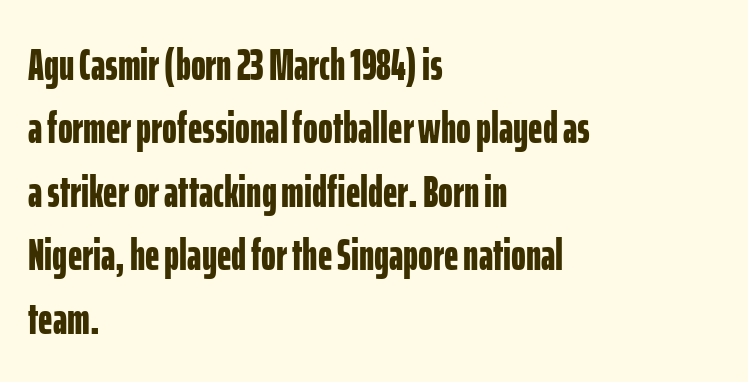
{"serif": "no", "italic": "no", "bold": "yes", "weight": "bold", "width": "condensed", "stroke_contrast": "low", "x_height": "medium", "monospaced": "no", "underline": "no", "align": "left", "line_spacing": "normal", "line_spacing_ratio": 1.41, "letter_spacing": "normal", "letter_spacing_em": 0.0, "glyph_px": 45}
